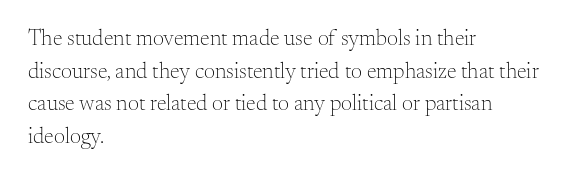
The image shows 22 px text type, upright; set left-aligned, normal line spacing (1.48x), normal letter spacing, not underlined.
